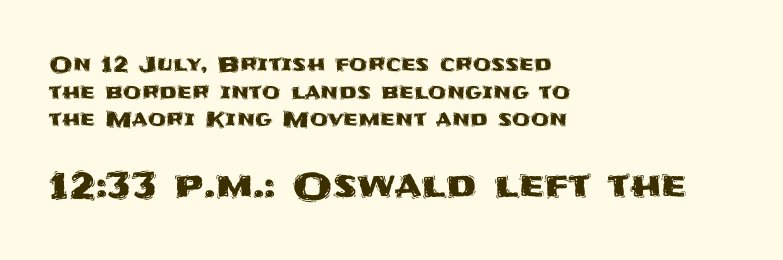
Reading down the column, the eye jumps a familiar distance to each next line. The rag falls on the right side of this text block. The emphasis by scale lands on block number two, below. The passage shown is typed in a proportional face where columns would drift. Decoration check: the copy has no underline.
